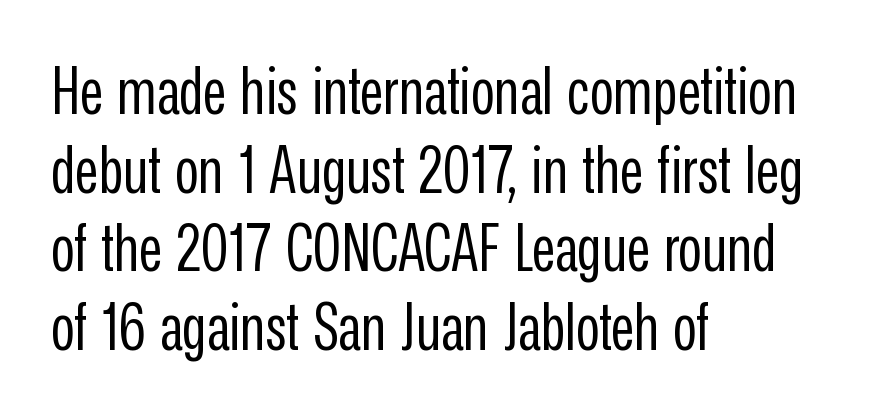
The image shows 65 px regular-weight, condensed sans-serif type, upright; set left-aligned, line spacing 1.21x, normal letter spacing, not underlined; low stroke contrast and a medium x-height.
